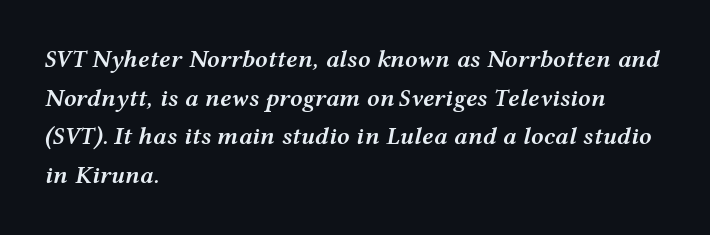
Q: Is the text bold? A: Semi-bold.
Q: Is the text italic (slanted)? A: Yes, it leans right by about 12 degrees.
Q: Is the text underlined? A: No.
Q: How is the paragraph aligned? A: Left-aligned.
Q: Is the spacing between letters normal or unusually wide? A: Normal.
Q: Is the spacing between lines tight, normal or loose? A: Normal.
